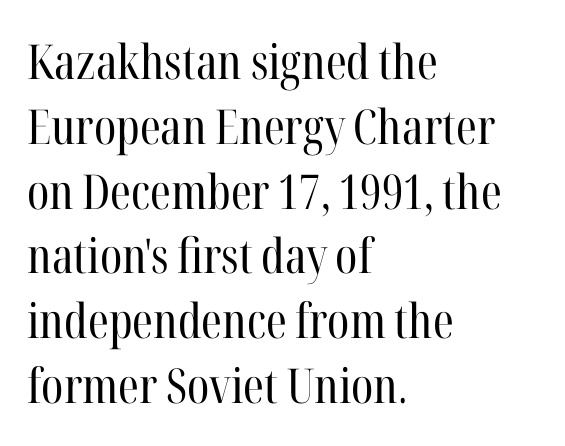
Italic? Not at all — the glyphs are vertical. Stroke thickness stays within the range of a standard reading face or lighter. The compositor pushed each line to the left boundary. Check where the strokes stop: tiny serifs finish them off. Line spacing here is normal.
